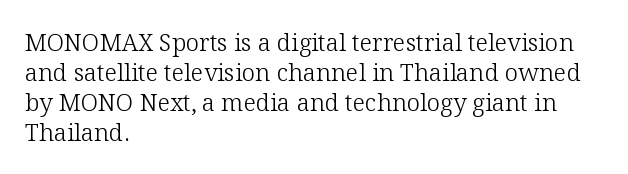
{"italic": "no", "bold": "no", "underline": "no", "align": "left", "line_spacing": "normal", "line_spacing_ratio": 1.25, "letter_spacing": "normal", "letter_spacing_em": 0.0, "glyph_px": 24}
